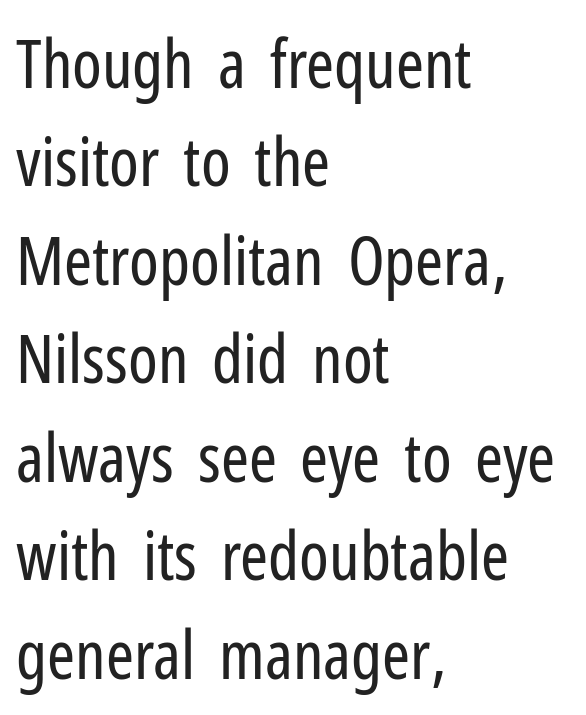
{"serif": "no", "italic": "no", "bold": "no", "weight": "regular", "width": "condensed", "stroke_contrast": "low", "x_height": "medium", "monospaced": "no", "underline": "no", "align": "left", "line_spacing": "normal", "line_spacing_ratio": 1.47, "letter_spacing": "normal", "letter_spacing_em": 0.0, "glyph_px": 67}
